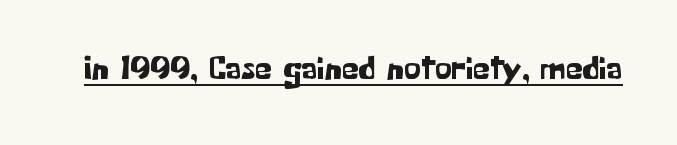
The image shows 34 px sans-serif type, upright; set normal letter spacing, underlined; low stroke contrast and a medium x-height.
